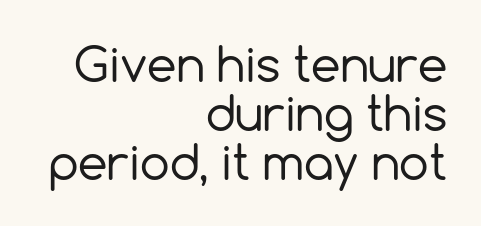
The image shows 47 px regular-weight sans-serif type, upright; set right-aligned, tight line spacing (1.04x), normal letter spacing, not underlined; a medium x-height.
